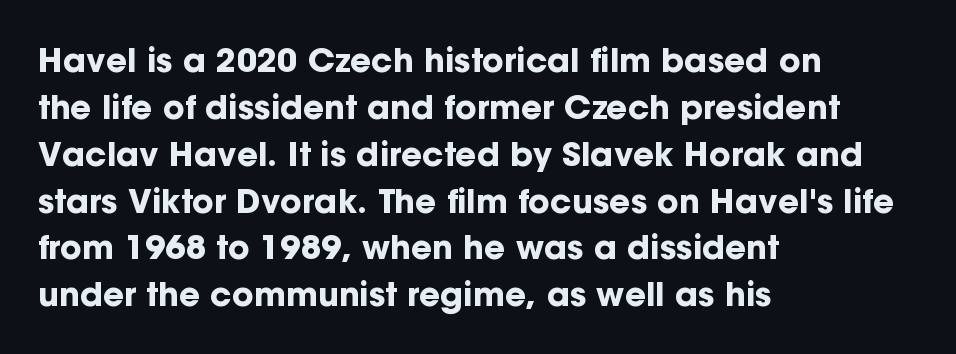
Typographically, this falls in the sans-serif category. Tall strokes in this sample are plumb rather than angled. Unmarked baselines from the first word to the last. Alignment: flush left. The strokes are fattened all the way to bold.
